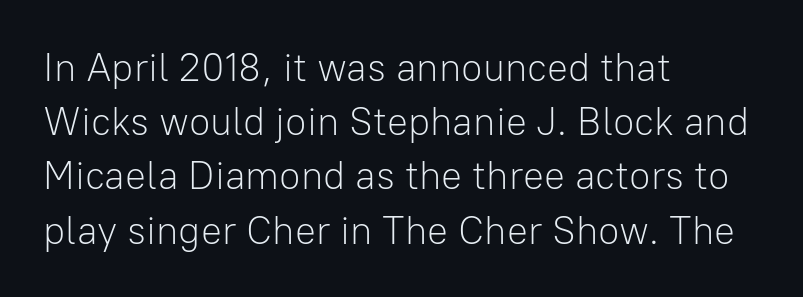
Q: Is the text bold? A: No.
Q: Is the text italic (slanted)? A: No, it is upright.
Q: Is the typeface a serif or a sans-serif typeface? A: Sans-serif.
Q: Is the text underlined? A: No.
Q: How is the paragraph aligned? A: Left-aligned.
Q: Is the spacing between letters normal or unusually wide? A: Normal.
Q: Is the spacing between lines tight, normal or loose? A: Normal.
Q: Width (condensed, normal, or wide)? A: Normal.
Q: Stroke contrast? A: Low.
Q: x-height? A: Medium.
Q: Monospaced? A: No.
